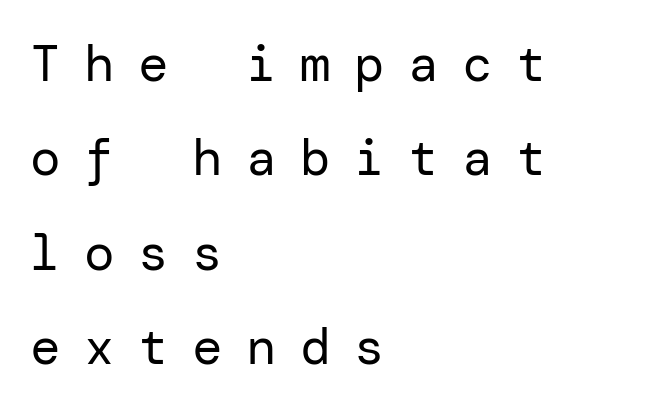
Q: Is the text bold? A: No.
Q: Is the text italic (slanted)? A: No, it is upright.
Q: Is the typeface a serif or a sans-serif typeface? A: Sans-serif.
Q: Is the text underlined? A: No.
Q: How is the paragraph aligned? A: Left-aligned.
Q: Is the spacing between letters normal or unusually wide? A: Unusually wide.
Q: Width (condensed, normal, or wide)? A: Normal.
Q: Stroke contrast? A: Low.
Q: x-height? A: Medium.
